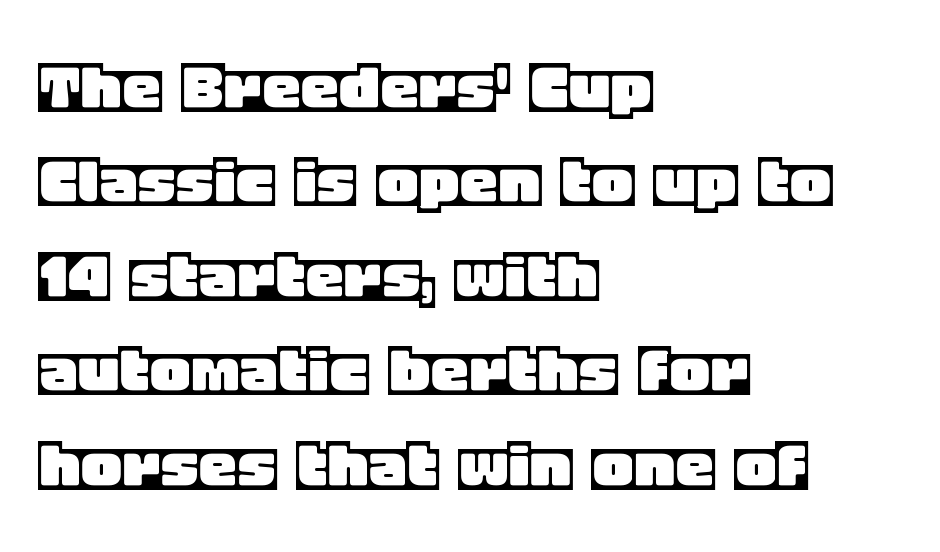
These lines are rendered in a variable-pitch font. Italic: no, the glyphs are upright roman. Reading down the block, your eye returns to a fixed left position each line. Underline: absent. The face used here is rendered with its standard letterfit.
